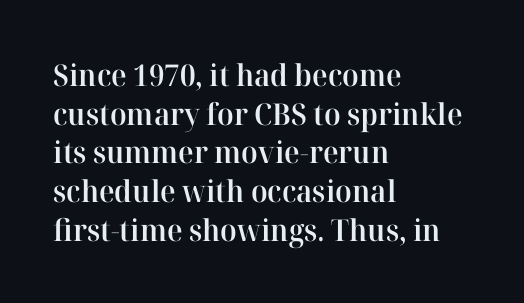
The image shows 30 px semibold serif type, upright; set left-aligned, normal line spacing (1.29x), normal letter spacing, not underlined; high stroke contrast and a medium x-height.
